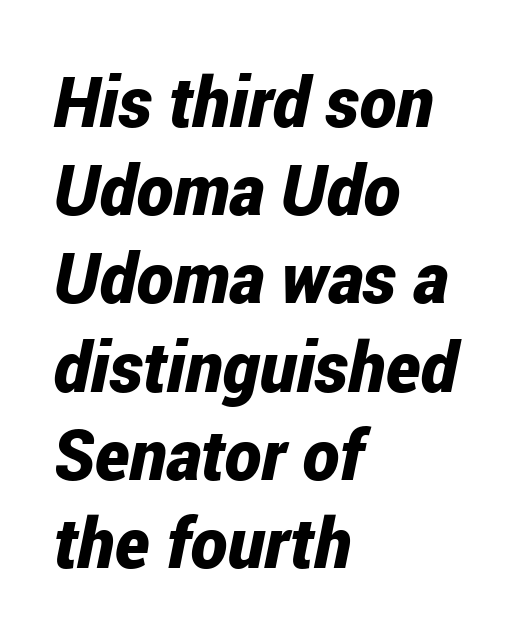
The image shows 70 px bold, condensed type, italic (leaning right); set left-aligned, normal line spacing (1.26x), normal letter spacing, not underlined; low stroke contrast and a medium x-height.
